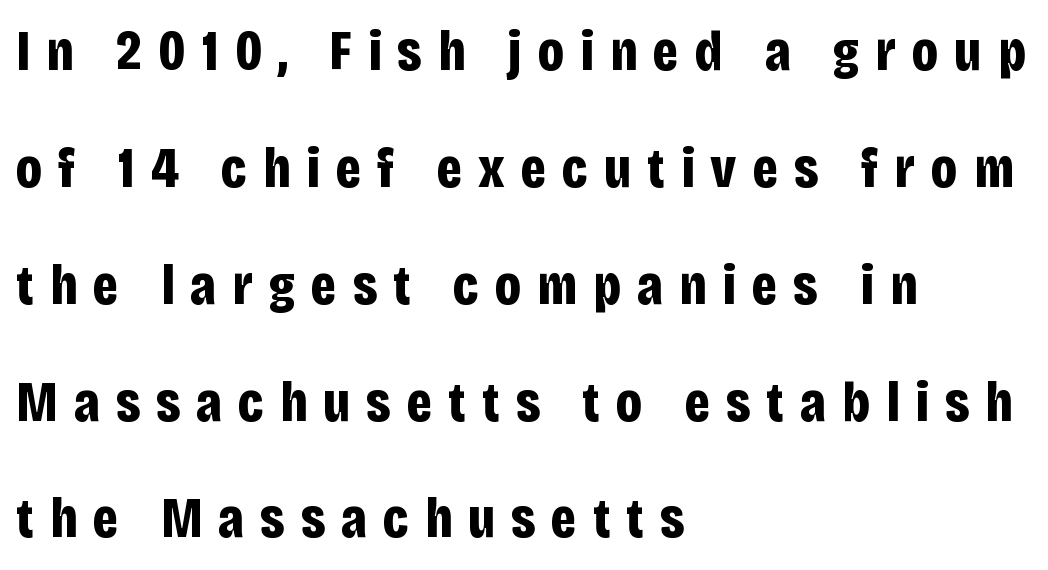
The words here are not underlined. Where is the straight margin? On the left. There is plenty of visible air inserted between adjacent glyphs. Italic? Not at all — the glyphs are vertical. Heavy-handed strokes throughout: this text is bold.
